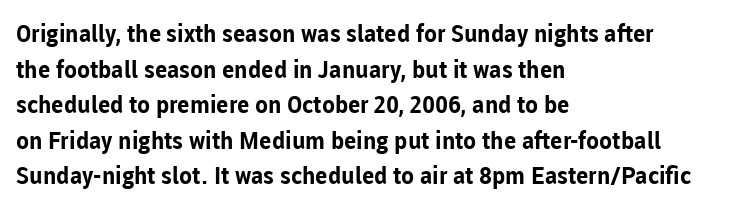
Its strokes are broad and dark, the hallmark of bold type. Short and long lines alike share a common starting point at left. Reading down the column, the eye jumps a familiar distance to each next line. Bare-footed words on every line.
